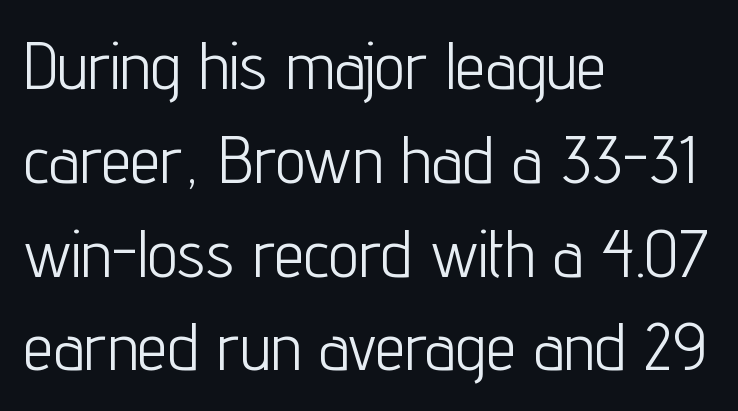
The image shows 67 px light, condensed sans-serif type, upright; set left-aligned, normal line spacing (1.4x), normal letter spacing, not underlined; low stroke contrast and a medium x-height.
